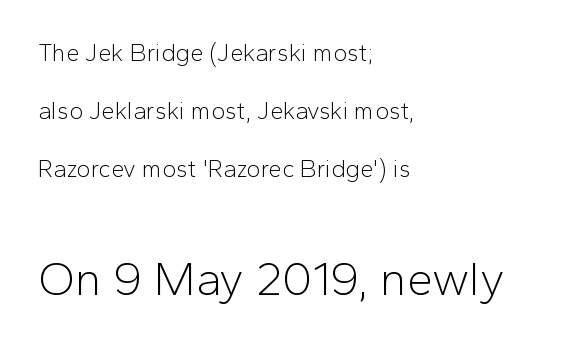
Vertically, the passage feels expansive, rows floating well apart. A student would call this left alignment; a typographer would say flush left, rag right. Short note: letters normally spaced. Vertical stems look standard width or narrower in stroke. Which chunk is bigger? The second one — the bottom block dwarfs the top. I'd call this a sans setting — the letters go barefoot.
